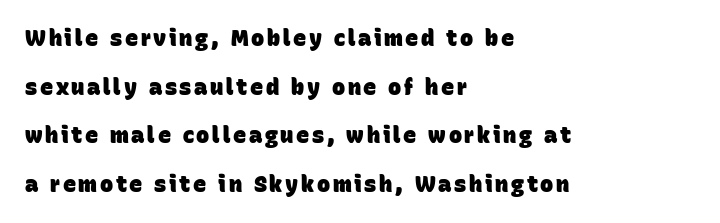
Q: Is the text bold? A: Yes.
Q: Is the text underlined? A: No.
Q: How is the paragraph aligned? A: Left-aligned.
Q: Is the spacing between lines tight, normal or loose? A: Loose.
